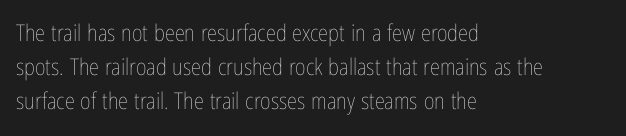
{"italic": "no", "bold": "no", "underline": "no", "align": "left", "line_spacing": "normal", "line_spacing_ratio": 1.47, "letter_spacing": "normal", "letter_spacing_em": 0.0, "glyph_px": 23}
